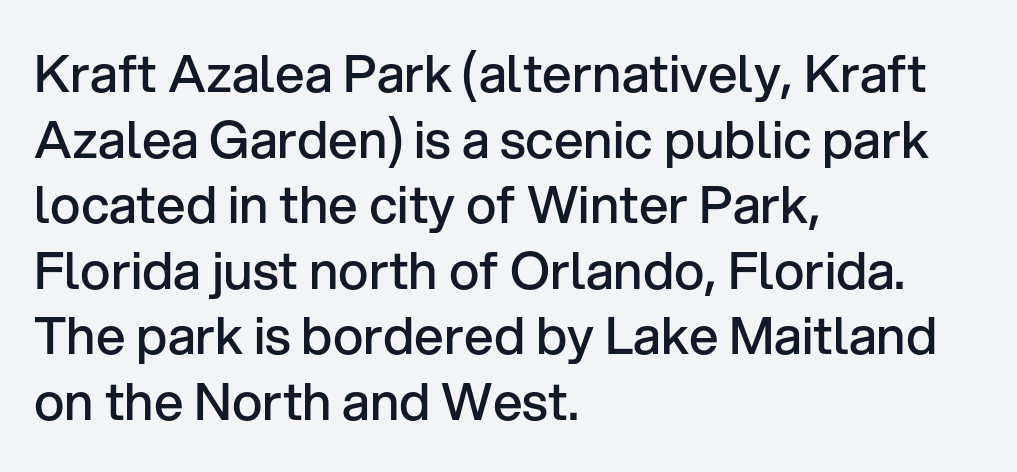
Q: Is the text bold? A: Semi-bold.
Q: Is the text italic (slanted)? A: No, it is upright.
Q: Is the typeface a serif or a sans-serif typeface? A: Sans-serif.
Q: Is the text underlined? A: No.
Q: How is the paragraph aligned? A: Left-aligned.
Q: Is the spacing between letters normal or unusually wide? A: Normal.
Q: Is the spacing between lines tight, normal or loose? A: Normal.
Q: Width (condensed, normal, or wide)? A: Normal.
Q: Stroke contrast? A: Low.
Q: x-height? A: Medium.
Q: Monospaced? A: No.
